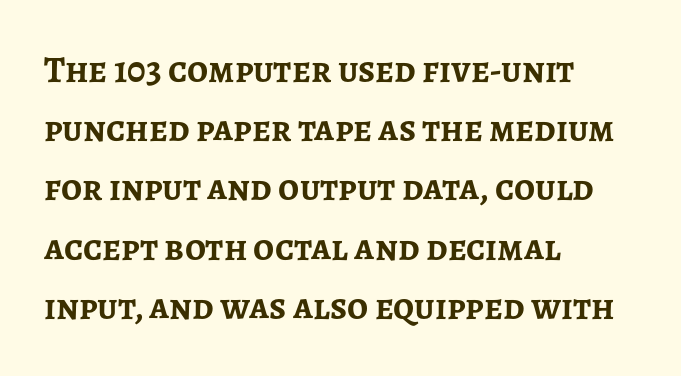
{"serif": "no", "italic": "no", "bold": "yes", "weight": "semibold", "width": "normal", "stroke_contrast": "low", "x_height": "medium", "monospaced": "no", "underline": "no", "align": "left", "line_spacing": "normal", "line_spacing_ratio": 1.6, "letter_spacing": "normal", "letter_spacing_em": 0.0, "glyph_px": 37}
